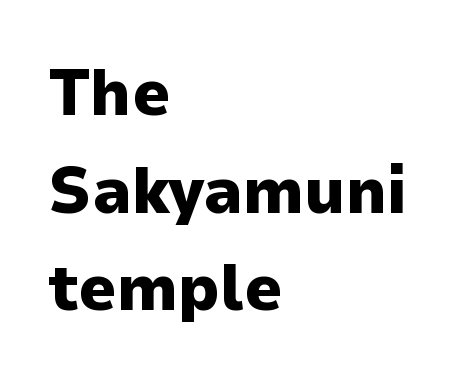
{"serif": "no", "italic": "no", "bold": "yes", "weight": "heavy", "width": "normal", "stroke_contrast": "low", "x_height": "medium", "monospaced": "no", "underline": "no", "align": "left", "line_spacing": "normal", "line_spacing_ratio": 1.48, "letter_spacing": "normal", "letter_spacing_em": 0.0, "glyph_px": 66}
